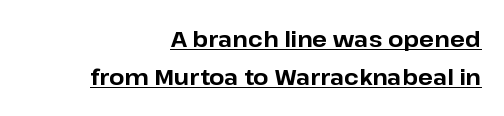
Q: Is the text bold? A: Yes.
Q: Is the text italic (slanted)? A: No, it is upright.
Q: Is the text underlined? A: Yes.
Q: How is the paragraph aligned? A: Right-aligned.
Q: Is the spacing between letters normal or unusually wide? A: Normal.
